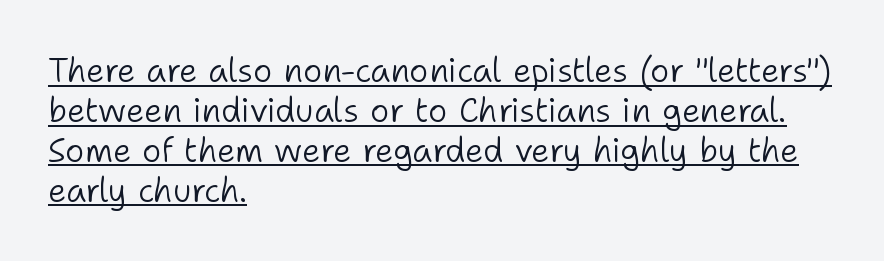
What kind of face is this? One without serifs — a sans. The passage shown is underscored from start to finish. A typesetter would call this proportional, since set widths differ per character. The setting favours the left margin, as ordinary paragraphs usually do. On a weight scale, this lands at 450 or below.
